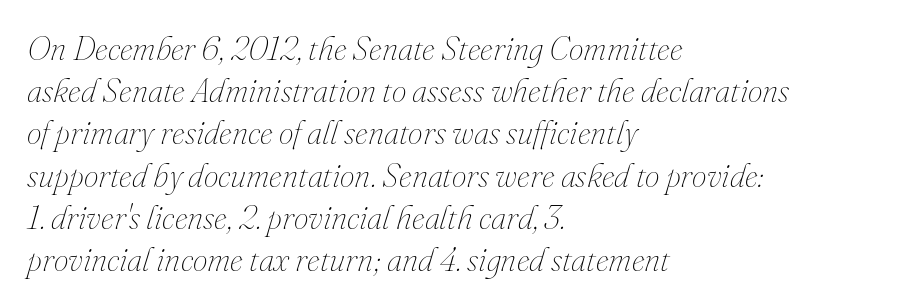
{"italic": "yes", "lean": "right", "slant_degrees": 16, "bold": "no", "weight": "thin", "width": "normal", "stroke_contrast": "medium", "x_height": "small", "monospaced": "no", "underline": "no", "align": "left", "line_spacing": "normal", "line_spacing_ratio": 1.28, "letter_spacing": "normal", "letter_spacing_em": 0.0, "glyph_px": 33}
